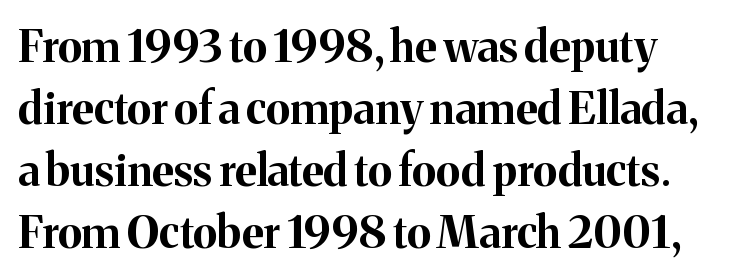
The image shows 44 px bold serif type, upright; set normal line spacing (1.41x), normal letter spacing, not underlined; medium stroke contrast and a medium x-height.
